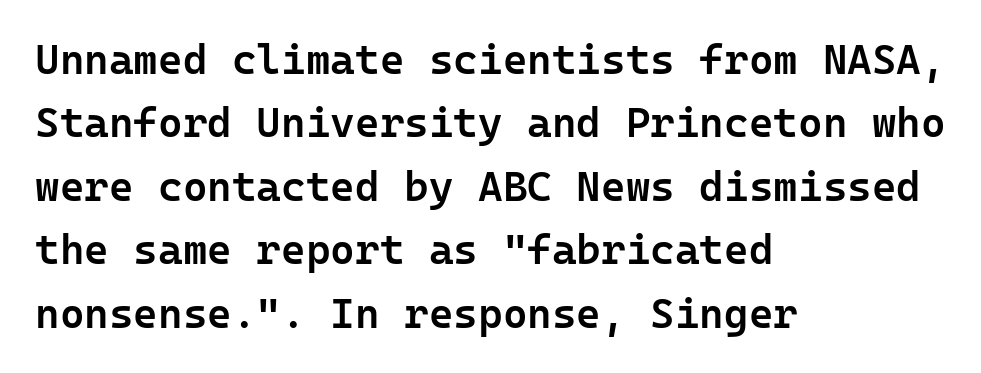
Q: Is the text bold? A: Semi-bold.
Q: Is the text italic (slanted)? A: No, it is upright.
Q: Is the typeface a serif or a sans-serif typeface? A: Sans-serif.
Q: Is the text underlined? A: No.
Q: How is the paragraph aligned? A: Left-aligned.
Q: Is the spacing between letters normal or unusually wide? A: Normal.
Q: Is the spacing between lines tight, normal or loose? A: Normal.
Q: Width (condensed, normal, or wide)? A: Normal.
Q: Stroke contrast? A: Low.
Q: x-height? A: Medium.
